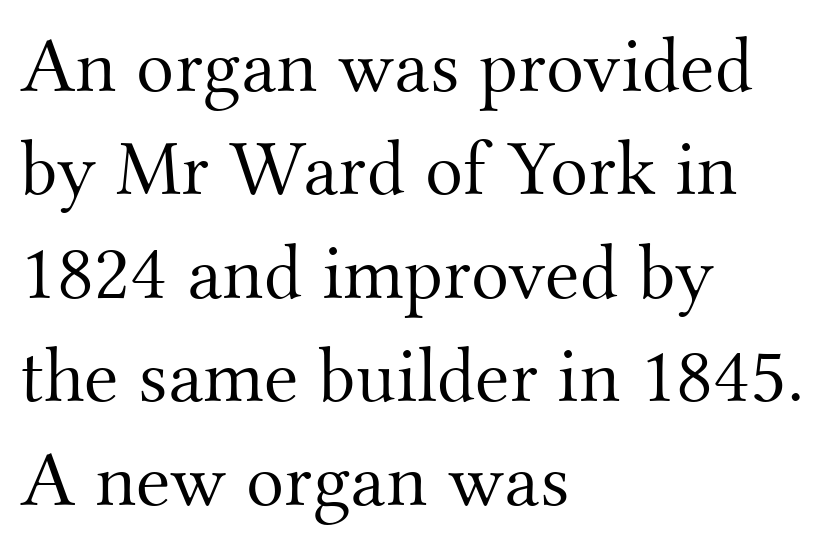
{"serif": "yes", "italic": "no", "bold": "no", "weight": "light", "width": "normal", "stroke_contrast": "medium", "x_height": "small", "monospaced": "no", "underline": "no", "align": "left", "line_spacing": "normal", "line_spacing_ratio": 1.31, "letter_spacing": "normal", "letter_spacing_em": 0.0, "glyph_px": 79}
